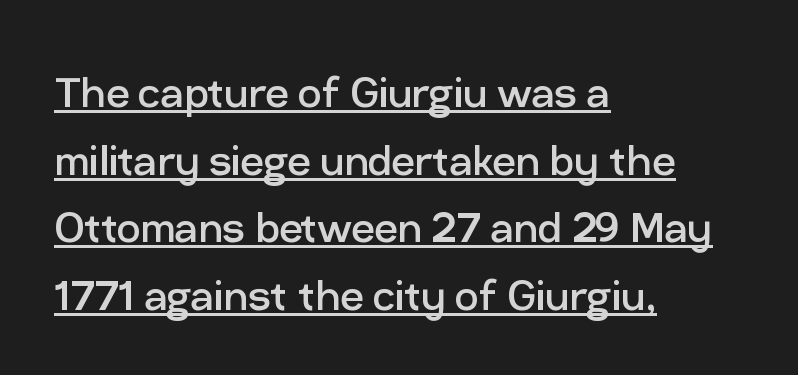
Q: Is the text bold? A: No.
Q: Is the text italic (slanted)? A: No, it is upright.
Q: Is the typeface a serif or a sans-serif typeface? A: Sans-serif.
Q: Is the text underlined? A: Yes.
Q: How is the paragraph aligned? A: Left-aligned.
Q: Is the spacing between letters normal or unusually wide? A: Normal.
Q: Is the spacing between lines tight, normal or loose? A: Normal.
Q: Width (condensed, normal, or wide)? A: Normal.
Q: Stroke contrast? A: Low.
Q: x-height? A: Medium.
Q: Monospaced? A: No.
